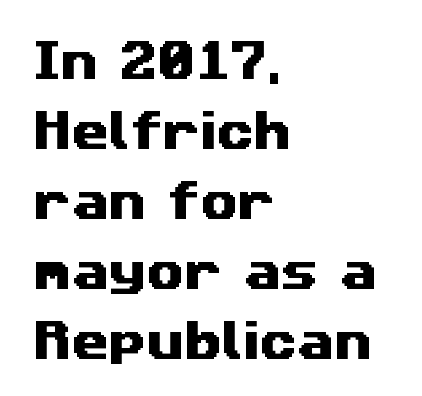
The image shows 43 px wide sans-serif type; set left-aligned, normal line spacing (1.63x), normal letter spacing, not underlined; medium stroke contrast and a medium x-height.
